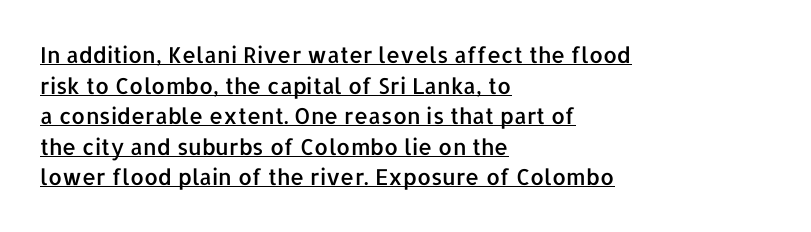
Q: Is the text italic (slanted)? A: No, it is upright.
Q: Is the text underlined? A: Yes.
Q: How is the paragraph aligned? A: Left-aligned.
Q: Is the spacing between letters normal or unusually wide? A: Normal.
Q: Is the spacing between lines tight, normal or loose? A: Normal.
